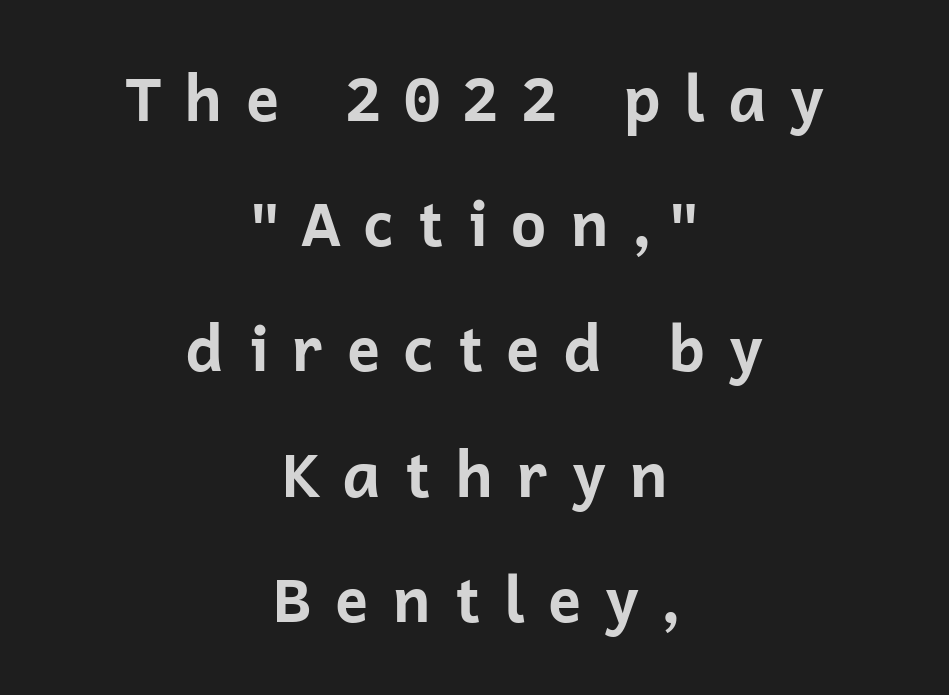
Q: Is the text bold? A: Yes.
Q: Is the text italic (slanted)? A: No, it is upright.
Q: Is the typeface a serif or a sans-serif typeface? A: Sans-serif.
Q: Is the text underlined? A: No.
Q: How is the paragraph aligned? A: Centered.
Q: Is the spacing between letters normal or unusually wide? A: Unusually wide.
Q: Is the spacing between lines tight, normal or loose? A: Loose.
Q: Width (condensed, normal, or wide)? A: Normal.
Q: Stroke contrast? A: Low.
Q: x-height? A: Medium.
Q: Monospaced? A: No.
